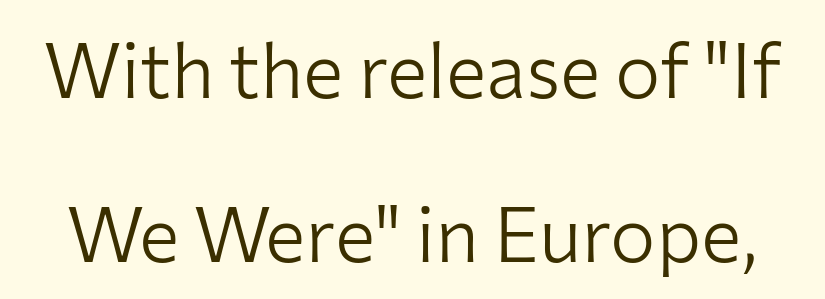
The image shows 76 px light sans-serif type, upright; set loose line spacing (2.16x), normal letter spacing, not underlined; low stroke contrast and a medium x-height.
